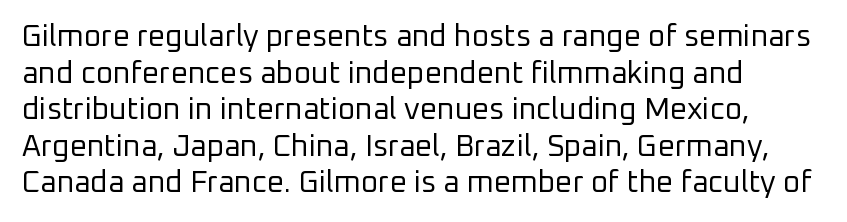
{"serif": "no", "italic": "no", "bold": "no", "weight": "regular", "width": "normal", "stroke_contrast": "low", "x_height": "medium", "monospaced": "no", "underline": "no", "align": "left", "line_spacing_ratio": 1.22, "letter_spacing": "normal", "letter_spacing_em": 0.0, "glyph_px": 30}
